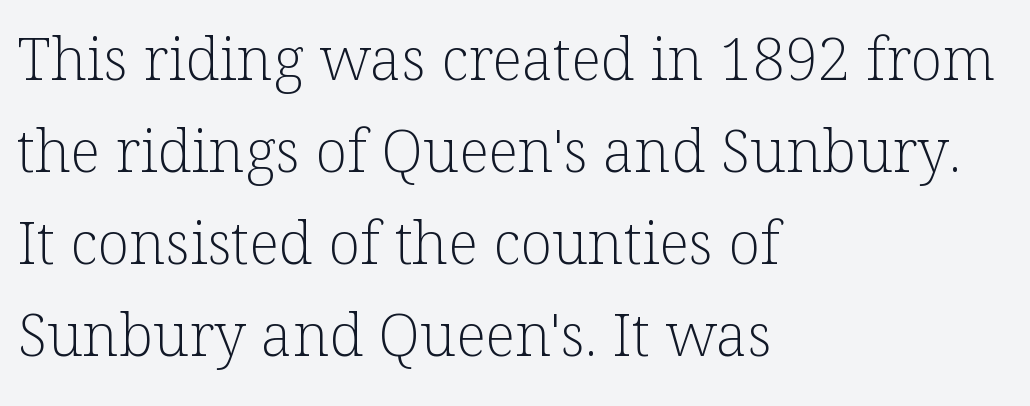
Any mark beneath the type? The region is blank. The gaps between neighbouring characters are ordinary and unremarkable. The face looks like a standard text weight, possibly lighter. How would I describe the line gaps? Plain and ordinary.
